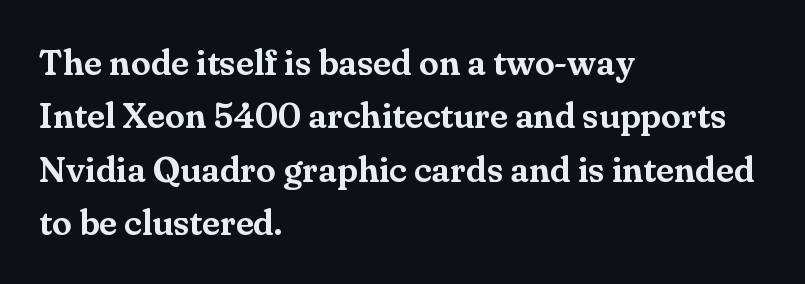
Q: Is the text italic (slanted)? A: No, it is upright.
Q: Is the typeface a serif or a sans-serif typeface? A: Serif.
Q: Is the text underlined? A: No.
Q: How is the paragraph aligned? A: Left-aligned.
Q: Is the spacing between letters normal or unusually wide? A: Normal.
Q: Is the spacing between lines tight, normal or loose? A: Normal.
Q: Width (condensed, normal, or wide)? A: Normal.
Q: Stroke contrast? A: Medium.
Q: x-height? A: Small.
Q: Monospaced? A: No.
